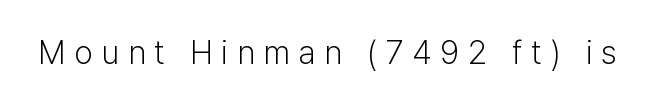
The lettering stays uniformly vertical, giving the passage a roman look. Classification — sans serif. Letters rest on an invisible, unmarked baseline. Tracking value appears strongly positive — letters spread wide.
